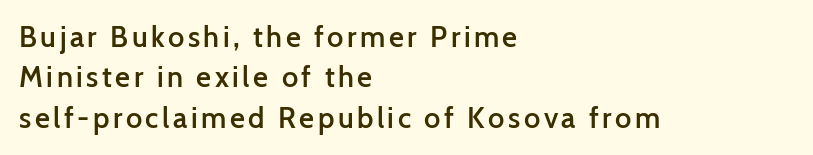
Think of a printed novel: that variable character pitch is what you see here. Just letters on the line, the space beneath them empty. This is roman type, the default non-slanted kind. Caption: multi-line text, flush left, ragged right.
